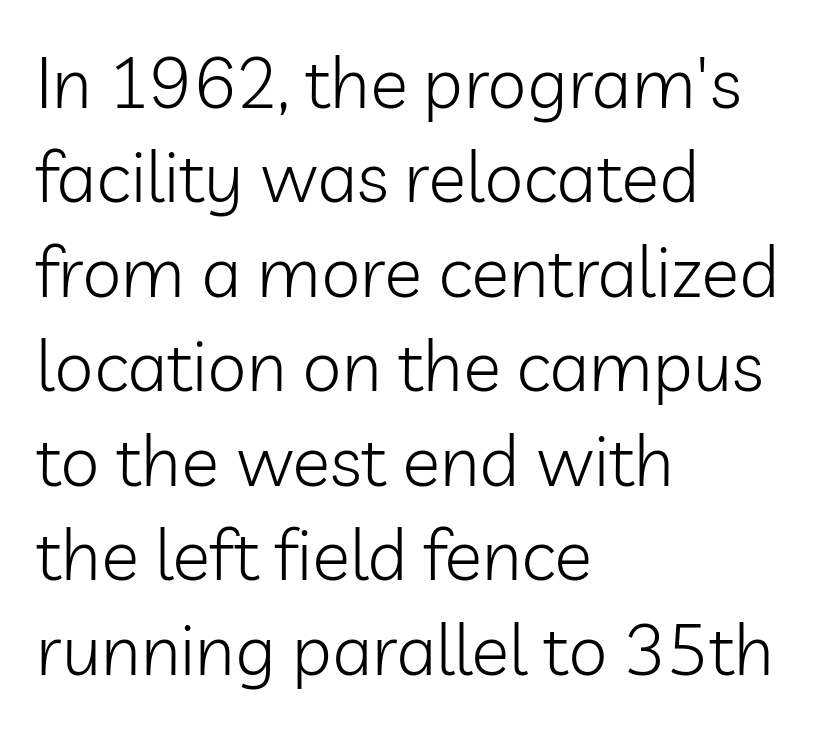
Q: Is the text bold? A: No.
Q: Is the text italic (slanted)? A: No, it is upright.
Q: Is the typeface a serif or a sans-serif typeface? A: Sans-serif.
Q: Is the text underlined? A: No.
Q: How is the paragraph aligned? A: Left-aligned.
Q: Is the spacing between letters normal or unusually wide? A: Normal.
Q: Is the spacing between lines tight, normal or loose? A: Normal.
Q: Width (condensed, normal, or wide)? A: Normal.
Q: Stroke contrast? A: Low.
Q: x-height? A: Medium.
Q: Monospaced? A: No.
